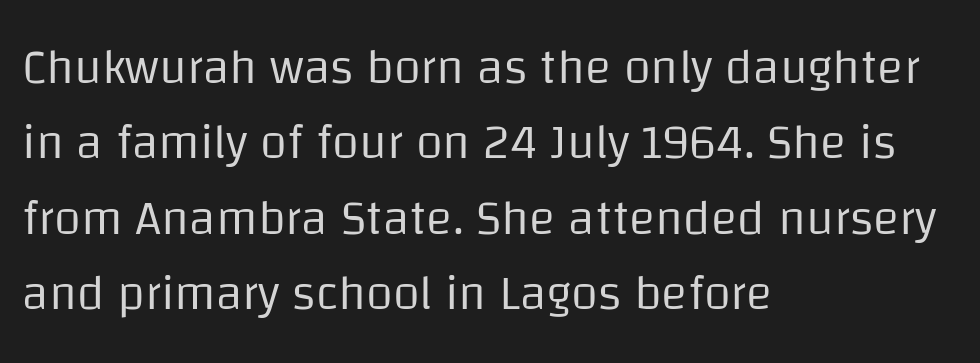
The image shows 49 px regular-weight sans-serif type, upright; set left-aligned, normal line spacing (1.54x), normal letter spacing, not underlined; low stroke contrast and a large x-height.
